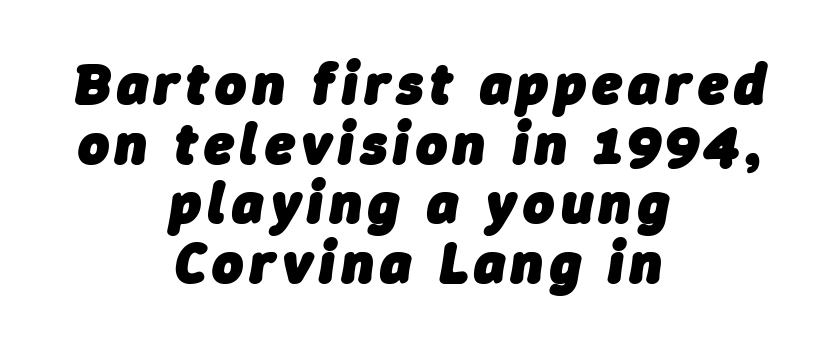
The letters advance in unequal steps, a hallmark of proportional type. The passage shown is not underscored anywhere. Alignment: centered. What weight is shown? A full bold with thick strokes.
